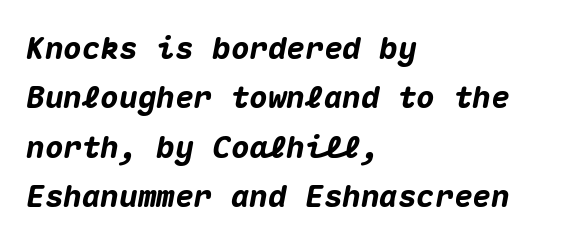
Has an underline been added? It has not. Caption: standard tracking, unaltered. Note the uniform advance width — an 'i' takes as much space as an 'm'. The paragraph shown leans on its left margin. How would I describe the line gaps? Plain and ordinary. Observe the lean: these are italic letterforms.
